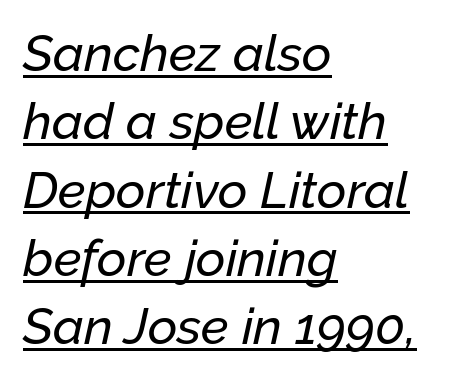
Leftover space on each line is placed entirely after the last word. This is underlined copy, the kind a proofreader might mark for attention. You could call the tracking neutral — neither tight nor loose. Line spacing here is normal. The glyphs look as if they've been sheared to an angle. The face used here is proportionally spaced, like ordinary book or web type.
